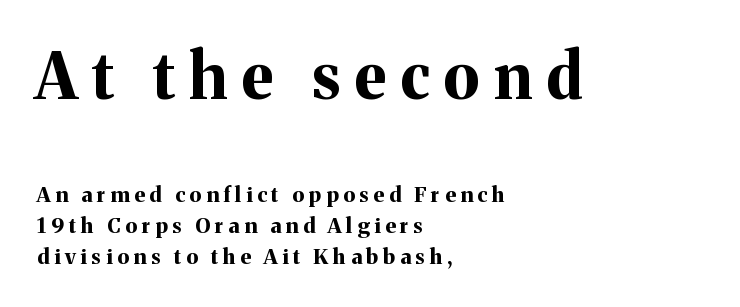
Varying glyph widths throughout — classic text-font behaviour. Lines of text with bare space underneath. Summary of weight: heavy, a full bold. Examine the stroke ends and you'll spot serifs. Caption: upper text group enlarged, lower text group reduced. This rendering widens character spacing well past its baseline value.
